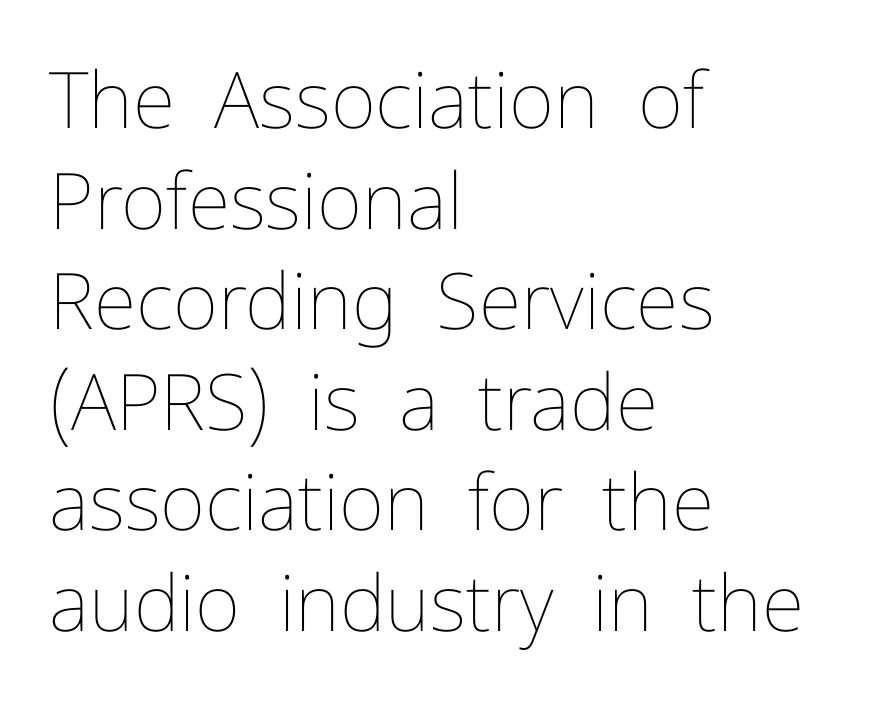
{"italic": "no", "bold": "no", "weight": "thin", "width": "normal", "stroke_contrast": "low", "x_height": "medium", "monospaced": "no", "underline": "no", "align": "left", "line_spacing": "normal", "line_spacing_ratio": 1.29, "letter_spacing": "normal", "letter_spacing_em": 0.0, "glyph_px": 78}
